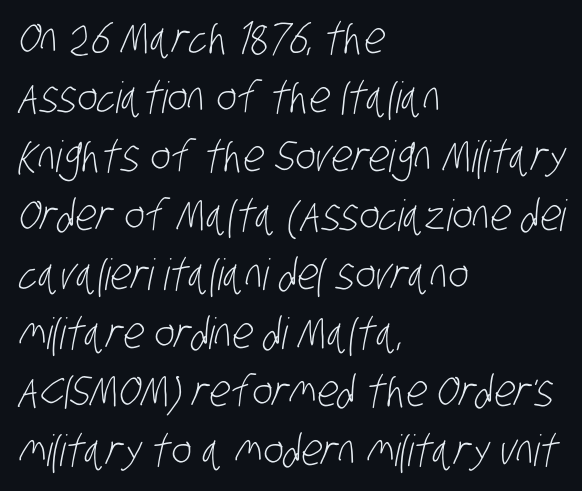
{"serif": "no", "bold": "no", "weight": "light", "width": "condensed", "stroke_contrast": "low", "x_height": "large", "monospaced": "no", "underline": "no", "align": "left", "line_spacing": "normal", "line_spacing_ratio": 1.37, "letter_spacing": "normal", "letter_spacing_em": 0.0, "glyph_px": 43}
